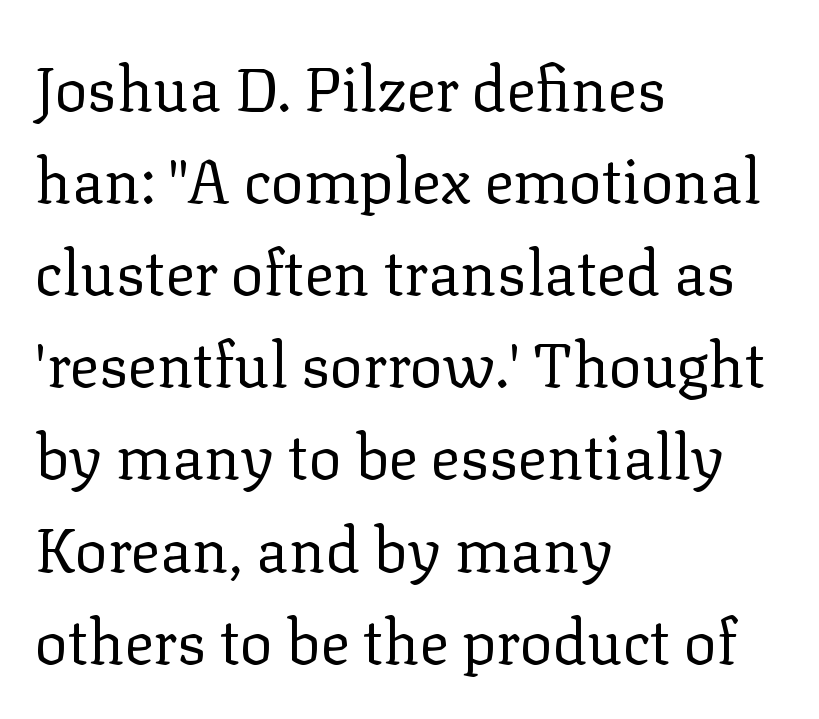
Designer's note — italics off, roman on. The glyphs are unaccompanied by any horizontal stroke below them. Is the stroke heavy? The answer is a plain regular-or-lighter. Nothing unusual about the tracking: characters are spaced as the font intends.
